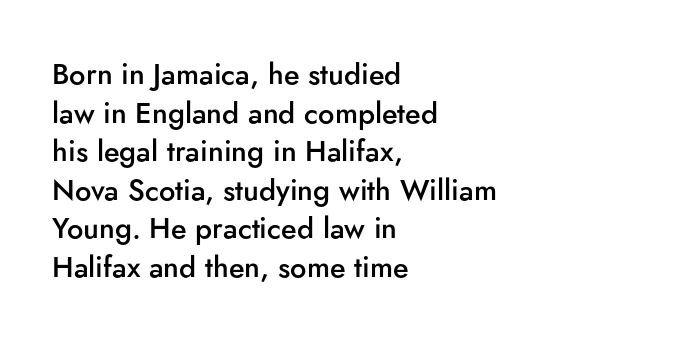
{"serif": "no", "italic": "no", "bold": "semi", "weight": "semibold", "width": "normal", "stroke_contrast": "low", "x_height": "small", "monospaced": "no", "underline": "no", "align": "left", "line_spacing": "normal", "line_spacing_ratio": 1.33, "letter_spacing": "normal", "letter_spacing_em": 0.0, "glyph_px": 29}
